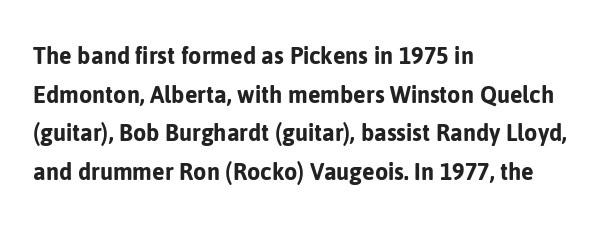
{"italic": "no", "underline": "no", "align": "left", "line_spacing": "normal", "line_spacing_ratio": 1.43, "letter_spacing": "normal", "letter_spacing_em": 0.0, "glyph_px": 27}
